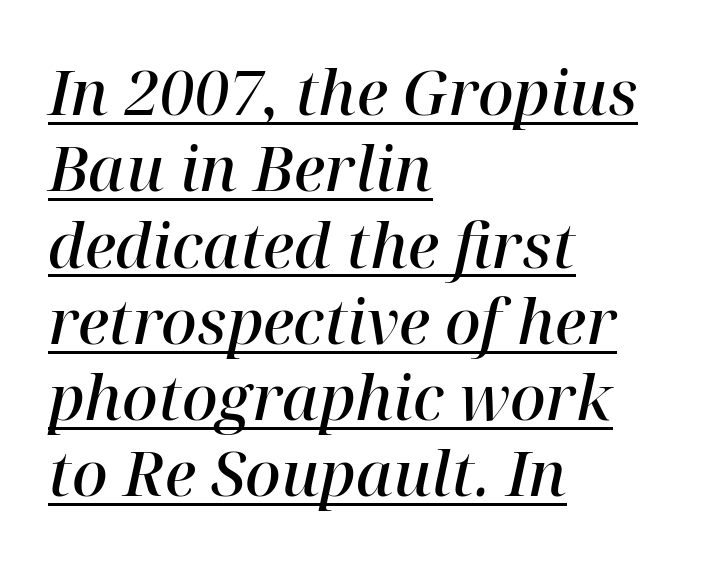
Tall strokes in this sample are angled rather than plumb. The letters advance in unequal steps, a hallmark of proportional type. The glyphs have the mass of a demibold cut, below bold. The specimen includes a rule beneath the text block's lines. Left-aligned paragraph, ragged on the right.
